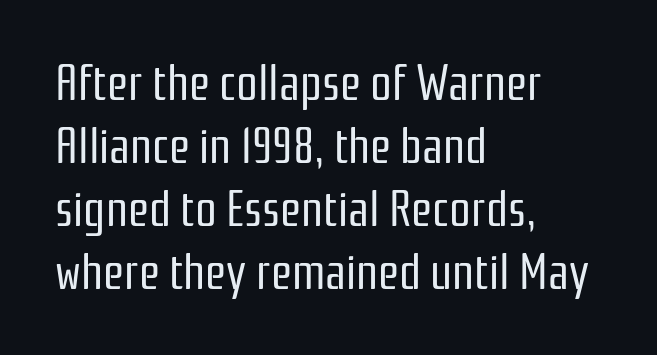
The image shows 48 px regular-weight, condensed sans-serif type, upright; set left-aligned, normal line spacing (1.31x), normal letter spacing, not underlined; low stroke contrast and a medium x-height.
